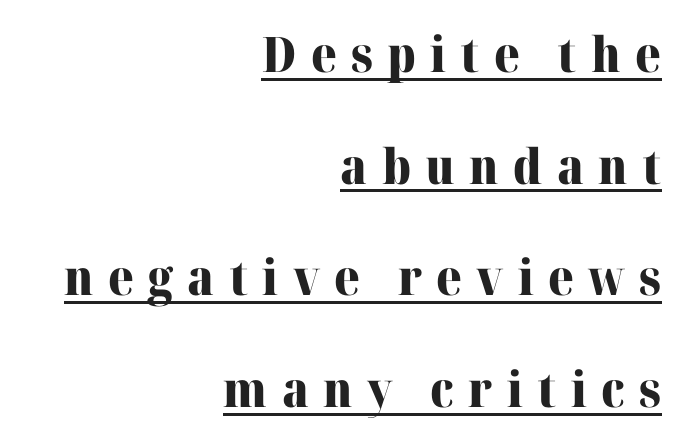
The image shows 49 px heavy serif type, upright; set right-aligned, loose line spacing (2.28x), unusually wide letter spacing (+0.29 em), underlined; high stroke contrast and a medium x-height.
